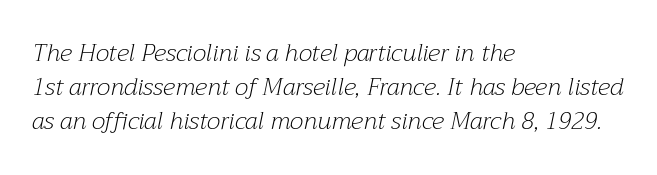
Q: Is the text bold? A: No.
Q: Is the text italic (slanted)? A: Yes, it leans right by about 12 degrees.
Q: Is the text underlined? A: No.
Q: How is the paragraph aligned? A: Left-aligned.
Q: Is the spacing between letters normal or unusually wide? A: Normal.
Q: Is the spacing between lines tight, normal or loose? A: Normal.
